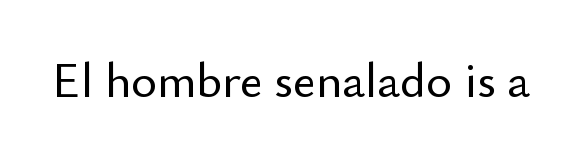
Has an underline been added? It has not. The letters sit at their default tracking, neither squeezed nor spread. Nope, not italic — everything's standing straight. No feet cap the strokes, marking this as sans-serif type. Proportional: the letters do not fall into vertical columns.
